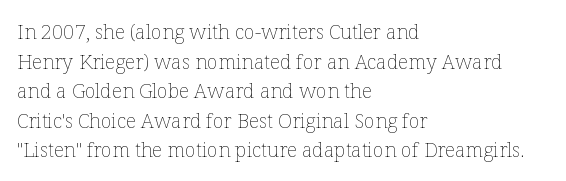
Q: Is the text bold? A: No.
Q: Is the text italic (slanted)? A: No, it is upright.
Q: Is the text underlined? A: No.
Q: How is the paragraph aligned? A: Left-aligned.
Q: Is the spacing between letters normal or unusually wide? A: Normal.
Q: Is the spacing between lines tight, normal or loose? A: Normal.
